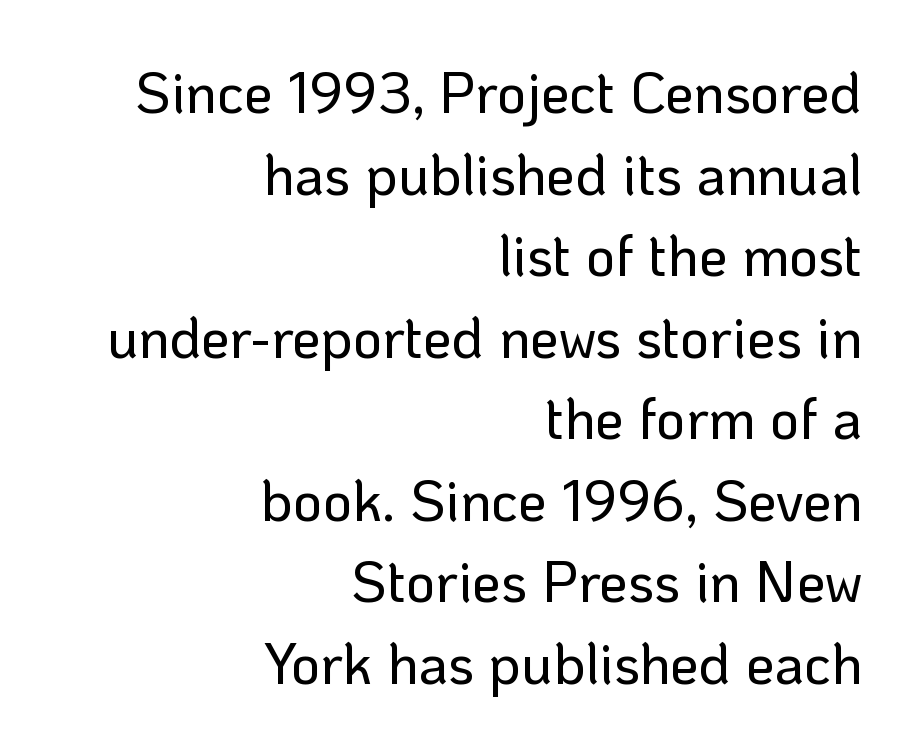
Character widths vary here, with narrow letters taking less room than wide ones. The rendering shows plain stroke endings on the letterforms — a sans-serif design. One glance says typical: line gaps are just what's usual. The tracking reads as untouched default to a designer's eye. The glyphs are unaccompanied by any horizontal stroke below them. The rag falls on the left side of this text block.
